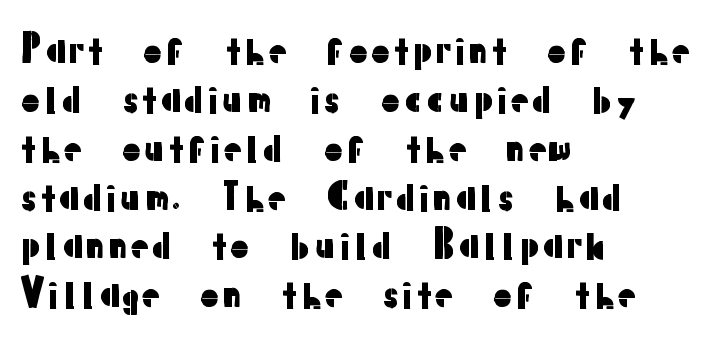
Q: Is the text italic (slanted)? A: No, it is upright.
Q: Is the typeface a serif or a sans-serif typeface? A: Sans-serif.
Q: Is the text underlined? A: No.
Q: How is the paragraph aligned? A: Left-aligned.
Q: Is the spacing between letters normal or unusually wide? A: Normal.
Q: Is the spacing between lines tight, normal or loose? A: Normal.
Q: Width (condensed, normal, or wide)? A: Normal.
Q: Stroke contrast? A: Low.
Q: x-height? A: Medium.
Q: Monospaced? A: No.
